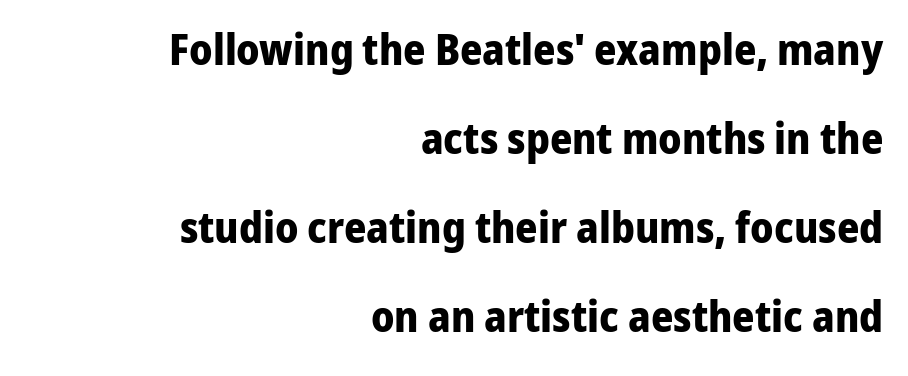
The image shows 43 px bold sans-serif type, upright; set right-aligned, loose line spacing (2.07x), normal letter spacing, not underlined; low stroke contrast and a medium x-height.
